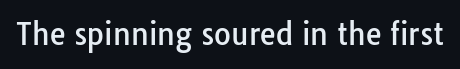
The image shows 29 px sans-serif type, upright; set normal letter spacing, not underlined; low stroke contrast and a medium x-height.
